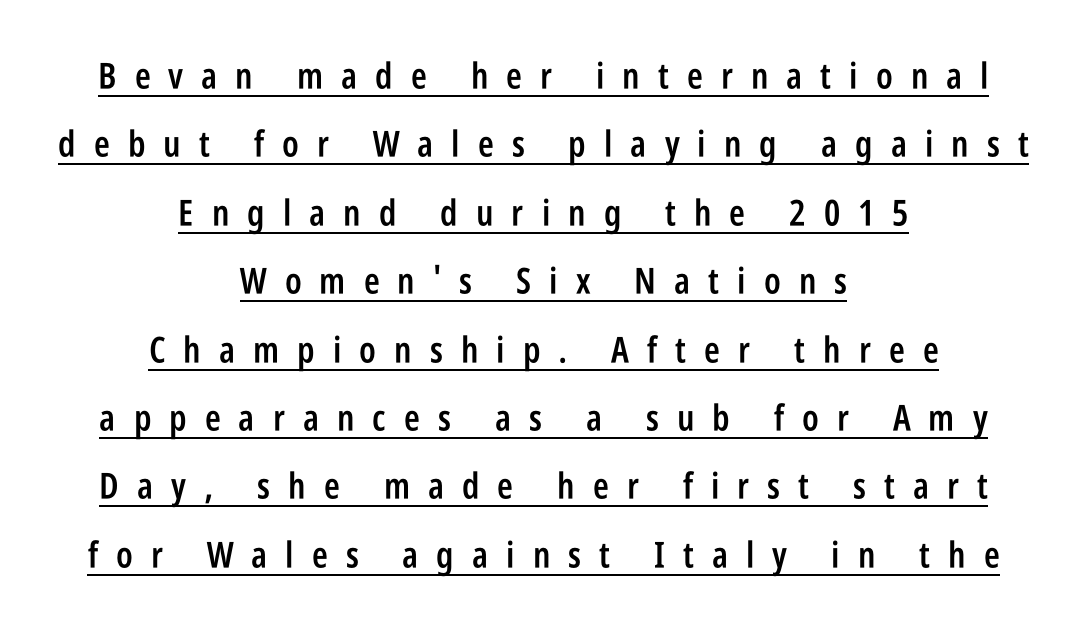
Has an underline been added? It has. The setting favours the middle, as headings and verse often do. The tracking reads as deliberately expanded to a designer's eye. Compared with an ordinary text face, these strokes are moderately heavier — a semibold. Vertically, the passage feels expansive, rows floating well apart.
